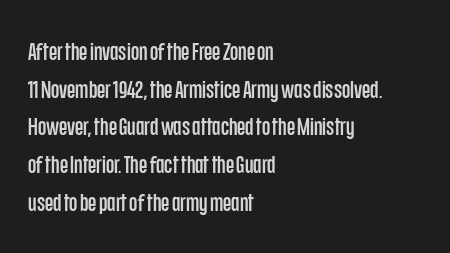
{"italic": "no", "underline": "no", "align": "left", "line_spacing": "normal", "line_spacing_ratio": 1.57, "letter_spacing": "normal", "letter_spacing_em": 0.0, "glyph_px": 24}
